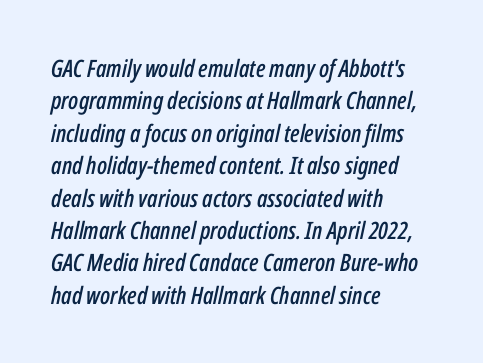
{"italic": "yes", "lean": "right", "slant_degrees": 12, "underline": "no", "align": "left", "line_spacing": "normal", "line_spacing_ratio": 1.35, "letter_spacing": "normal", "letter_spacing_em": 0.0, "glyph_px": 24}
